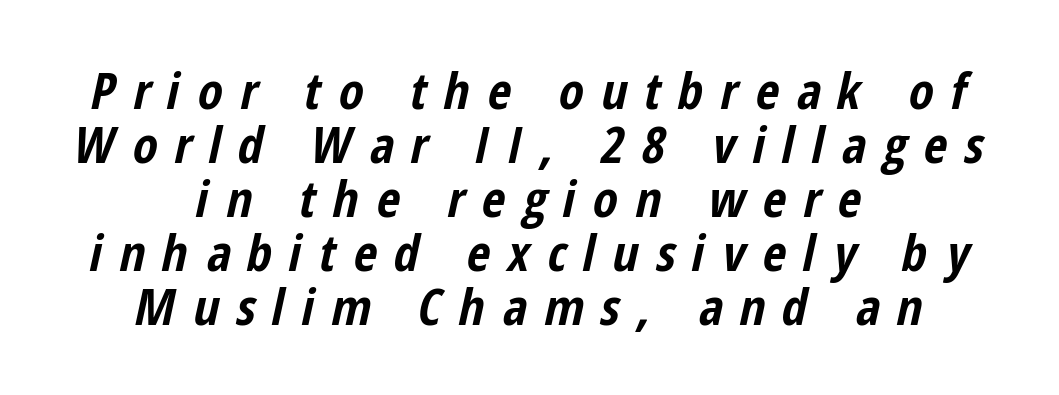
{"italic": "yes", "lean": "right", "slant_degrees": 12, "bold": "yes", "weight": "bold", "width": "condensed", "stroke_contrast": "low", "x_height": "medium", "monospaced": "no", "underline": "no", "align": "center", "line_spacing": "tight", "line_spacing_ratio": 1.06, "letter_spacing": "wide", "letter_spacing_em": 0.34, "glyph_px": 51}
